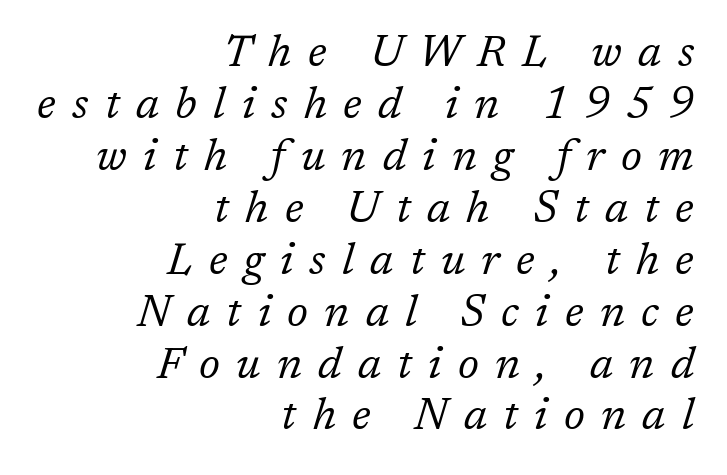
Are there feet on the stems? There are — it's a serif. This sample uses an oblique cut, with every glyph tilted off the vertical. The face used here is rendered with a markedly widened letterfit. A typesetter would call this proportional, since set widths differ per character. Casual observation: everything's shoved over to the right.
